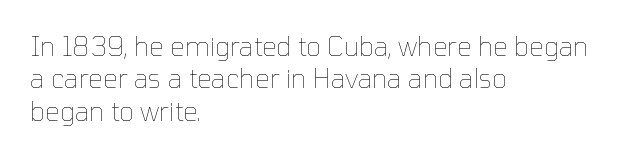
{"italic": "no", "bold": "no", "underline": "no", "align": "left", "line_spacing": "normal", "line_spacing_ratio": 1.25, "letter_spacing": "normal", "letter_spacing_em": 0.0, "glyph_px": 26}
